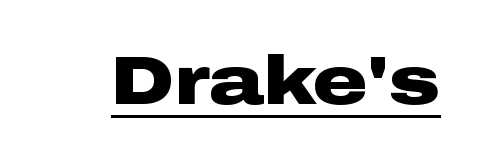
{"serif": "no", "italic": "no", "bold": "yes", "weight": "heavy", "width": "wide", "stroke_contrast": "low", "x_height": "medium", "monospaced": "no", "underline": "yes", "letter_spacing": "normal", "letter_spacing_em": 0.0, "glyph_px": 68}
